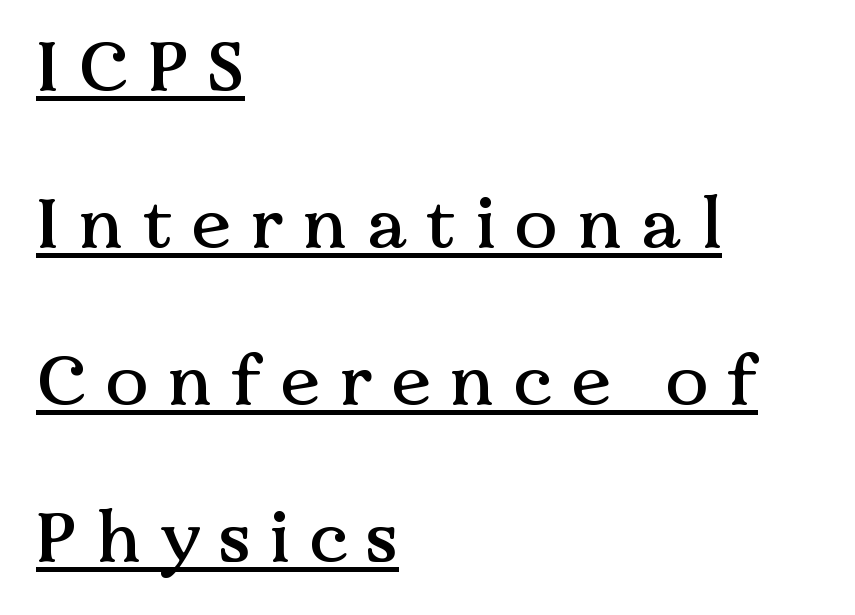
The image shows 71 px serif type, upright; set left-aligned, loose line spacing (2.21x), unusually wide letter spacing (+0.27 em), underlined; medium stroke contrast and a medium x-height.
